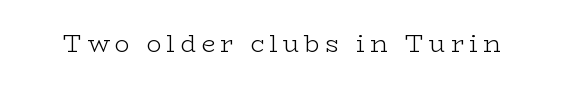
{"italic": "no", "bold": "no", "underline": "no", "letter_spacing": "wide", "letter_spacing_em": 0.2, "glyph_px": 25}
